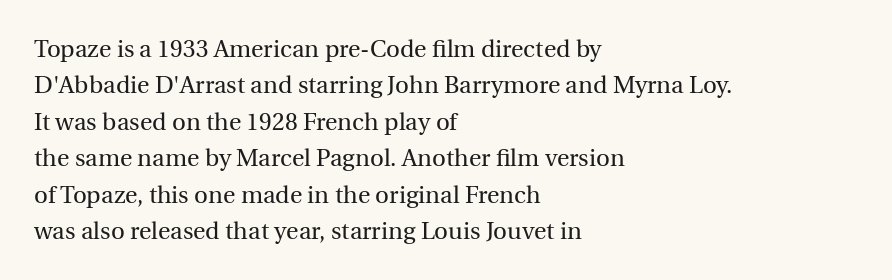
{"italic": "no", "bold": "no", "underline": "no", "align": "left", "line_spacing": "normal", "line_spacing_ratio": 1.52, "letter_spacing": "normal", "letter_spacing_em": 0.0, "glyph_px": 24}
